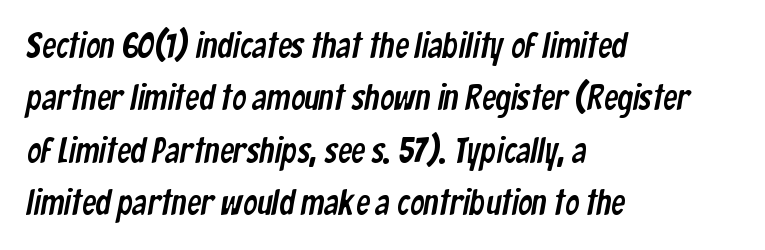
{"serif": "no", "width": "condensed", "stroke_contrast": "low", "x_height": "medium", "monospaced": "no", "underline": "no", "align": "left", "line_spacing": "normal", "line_spacing_ratio": 1.5, "letter_spacing": "normal", "letter_spacing_em": 0.0, "glyph_px": 35}
